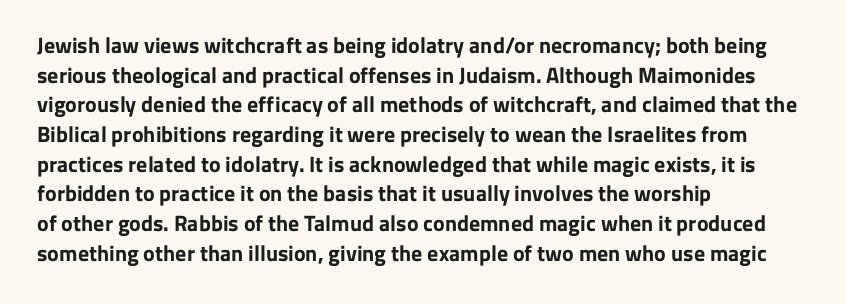
Caption: standard tracking, unaltered. Bold? Absolutely — the strokes are thick and heavy. Where is the straight margin? On the left. The line-height multiplier appears to be the usual default. Underlining? Definitely not there. Upright lettering throughout.
